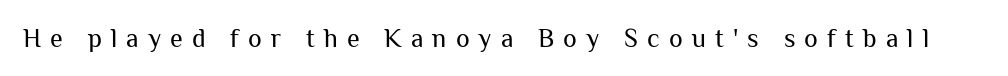
The image shows 26 px text type, upright; set unusually wide letter spacing (+0.35 em), not underlined.
